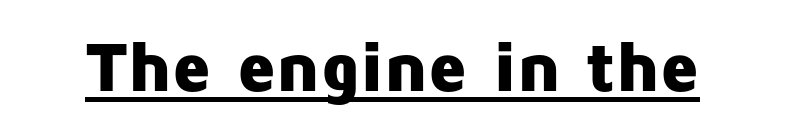
The type is set solid horizontally, with unmodified tracking. Italic? Not at all — the glyphs are vertical. Notice how thick the strokes are: this is what a full bold looks like. Spacing verdict: proportional, widths tailored to each character.
